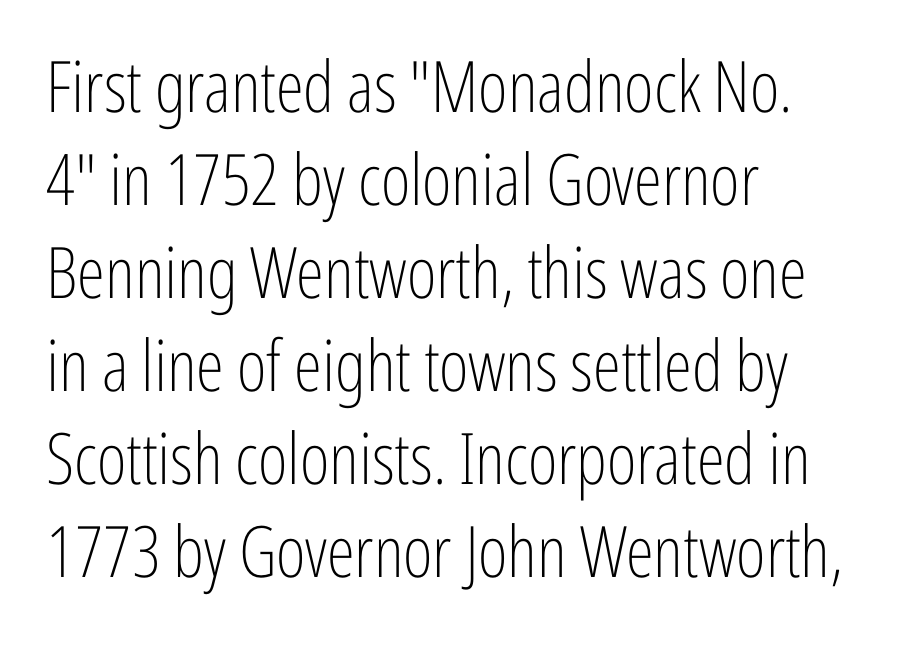
{"serif": "no", "italic": "no", "bold": "no", "weight": "light", "width": "condensed", "stroke_contrast": "low", "x_height": "medium", "monospaced": "no", "underline": "no", "align": "left", "line_spacing": "normal", "line_spacing_ratio": 1.31, "letter_spacing": "normal", "letter_spacing_em": 0.0, "glyph_px": 71}
